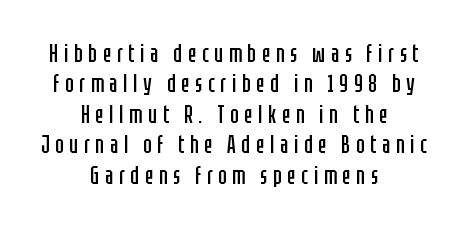
The image shows 25 px text type, upright; set centered, line spacing 1.22x, unusually wide letter spacing (+0.23 em), not underlined.
